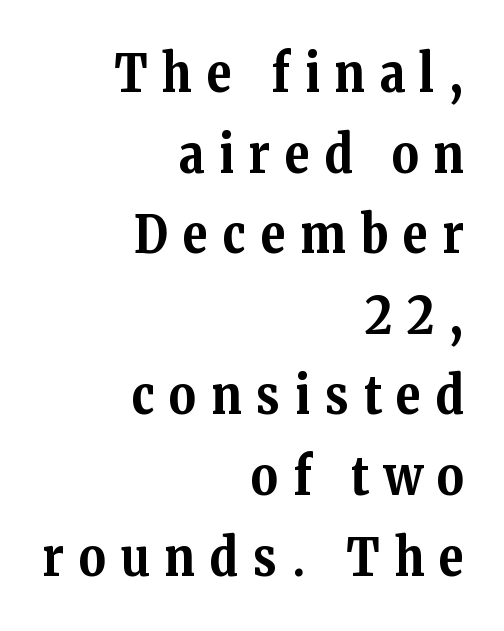
Q: Is the text bold? A: Yes.
Q: Is the text italic (slanted)? A: No, it is upright.
Q: Is the typeface a serif or a sans-serif typeface? A: Serif.
Q: Is the text underlined? A: No.
Q: How is the paragraph aligned? A: Right-aligned.
Q: Is the spacing between letters normal or unusually wide? A: Unusually wide.
Q: Is the spacing between lines tight, normal or loose? A: Normal.
Q: Width (condensed, normal, or wide)? A: Normal.
Q: Stroke contrast? A: Medium.
Q: x-height? A: Medium.
Q: Monospaced? A: No.
